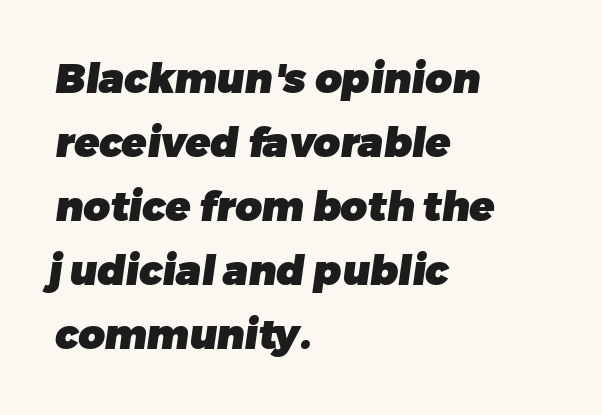
Q: Is the text bold? A: Yes.
Q: Is the typeface a serif or a sans-serif typeface? A: Sans-serif.
Q: Is the text underlined? A: No.
Q: How is the paragraph aligned? A: Left-aligned.
Q: Is the spacing between letters normal or unusually wide? A: Normal.
Q: Is the spacing between lines tight, normal or loose? A: Normal.
Q: Width (condensed, normal, or wide)? A: Normal.
Q: Stroke contrast? A: Low.
Q: x-height? A: Medium.
Q: Monospaced? A: No.
